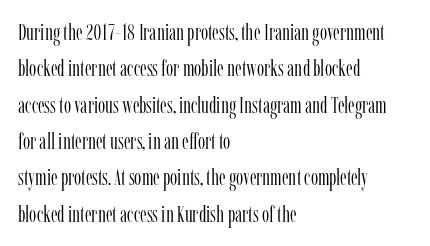
Compared with typical paragraphs, the rows here are spaced about the same. The letterforms sit at book weight or below. Ascenders rise straight up at ninety degrees. The lines are quadded left. Check the space under the baseline: it is left empty. Tracking value appears to be zero — textbook default spacing.
